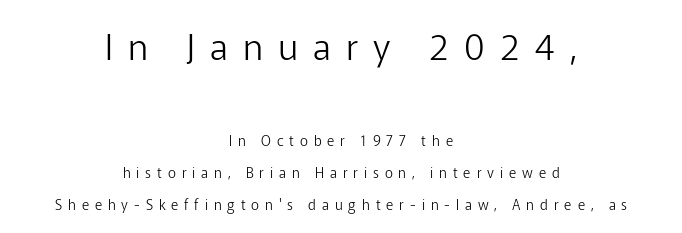
The image shows 36 px light sans-serif type, upright; set centered, loose line spacing (2.28x), unusually wide letter spacing (+0.42 em), not underlined; the first (top) block is 2.57x larger; low stroke contrast and a medium x-height.
